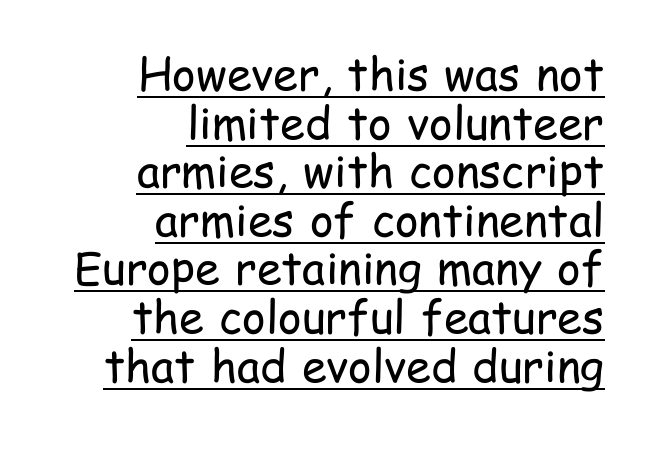
Q: Is the text bold? A: No.
Q: Is the text italic (slanted)? A: No, it is upright.
Q: Is the typeface a serif or a sans-serif typeface? A: Sans-serif.
Q: Is the text underlined? A: Yes.
Q: How is the paragraph aligned? A: Right-aligned.
Q: Is the spacing between letters normal or unusually wide? A: Normal.
Q: Is the spacing between lines tight, normal or loose? A: Tight.
Q: Width (condensed, normal, or wide)? A: Condensed.
Q: Stroke contrast? A: Low.
Q: x-height? A: Medium.
Q: Monospaced? A: No.
